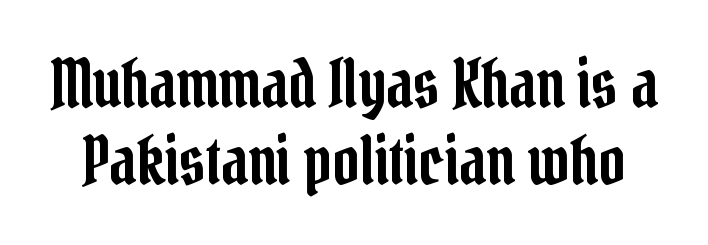
Q: Is the text italic (slanted)? A: No, it is upright.
Q: Is the typeface a serif or a sans-serif typeface? A: Serif.
Q: Is the text underlined? A: No.
Q: Is the spacing between letters normal or unusually wide? A: Normal.
Q: Width (condensed, normal, or wide)? A: Condensed.
Q: Stroke contrast? A: Low.
Q: x-height? A: Medium.
Q: Monospaced? A: No.
